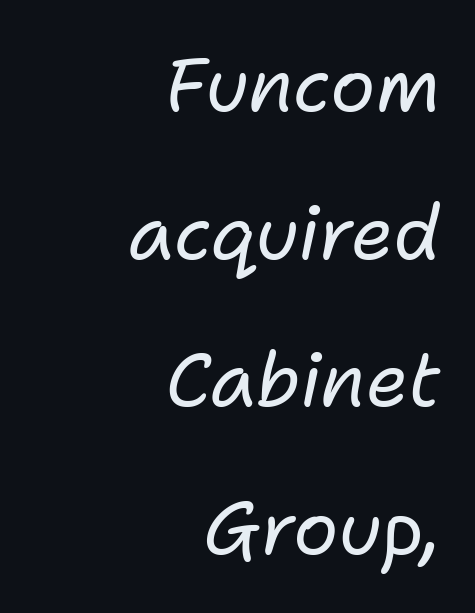
The image shows 75 px regular-weight type, italic (leaning right); set right-aligned, loose line spacing (1.97x), normal letter spacing, not underlined; low stroke contrast and a medium x-height.
